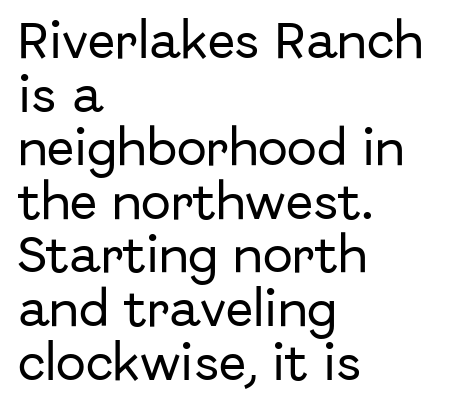
Whoever set this chose a conventional vertical rhythm. A typesetter would mark this as roman, not italic. Anything drawn beneath the words? Only blank space. Grotesque or geometric, the face here clearly has no serifs.
